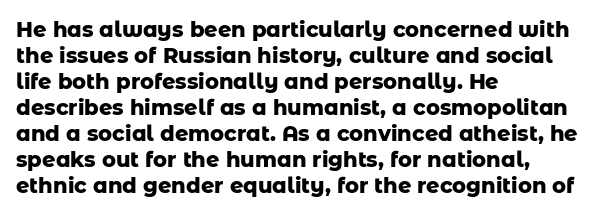
{"italic": "no", "bold": "yes", "underline": "no", "align": "left", "line_spacing_ratio": 1.24, "letter_spacing": "normal", "letter_spacing_em": 0.0, "glyph_px": 21}
